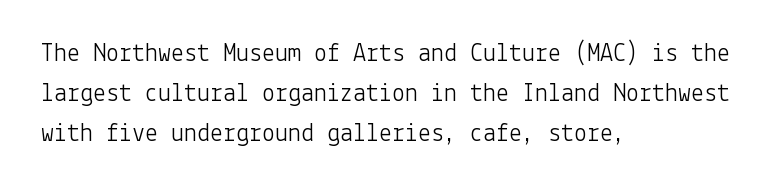
Nobody touched the tracking dial on this one. Line starts are locked; line ends wander. The block of text has a typical density, with ordinary space between rows. The glyphs are unaccompanied by any horizontal stroke below them. Notice how the stems are strictly vertical — no italics here. These glyphs show unthickened strokes, regular width or finer.
